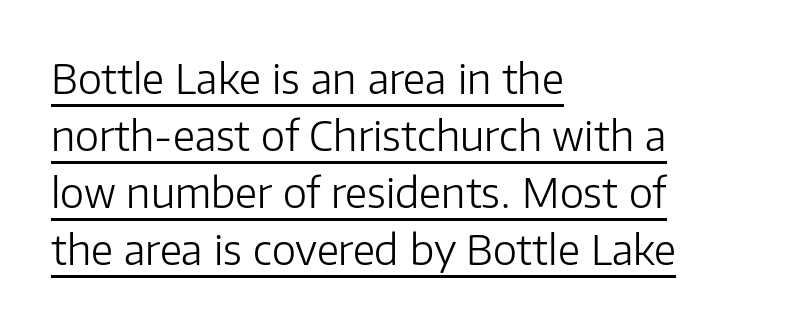
The line-height multiplier appears to be the usual default. The font sits on the lighter half of the weight spectrum, regular included. This rendering employs a face without finishing strokes, i.e., a sans-serif. Caption: lettering with a line underneath.
